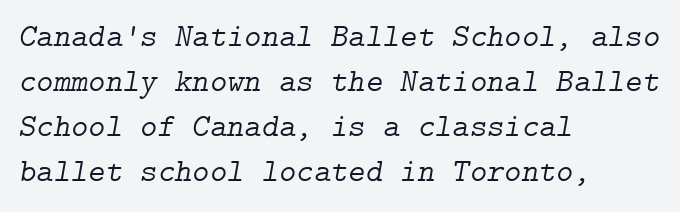
The image shows 33 px light serif type, italic (leaning right); set left-aligned, normal line spacing (1.36x), normal letter spacing, not underlined; low stroke contrast and a medium x-height.
